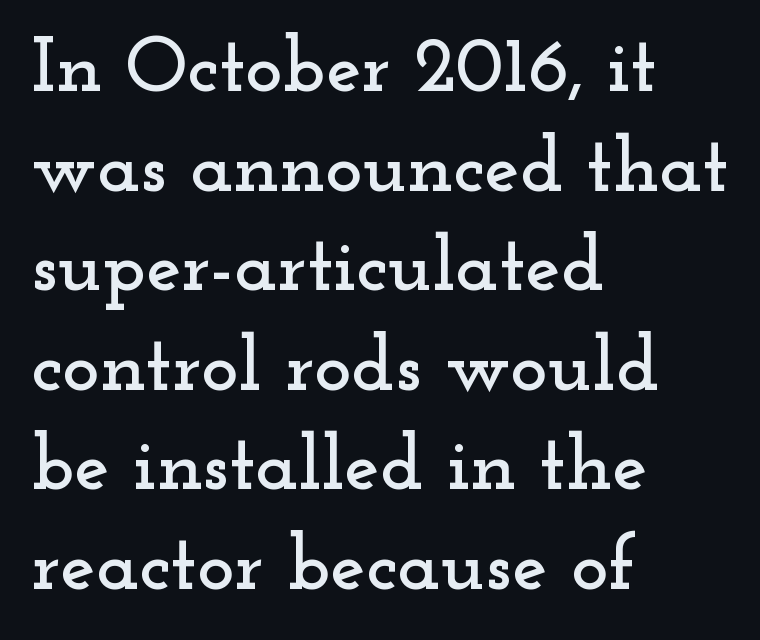
The image shows 79 px wide serif type, upright; set left-aligned, normal line spacing (1.26x), normal letter spacing, not underlined; low stroke contrast and a small x-height.
